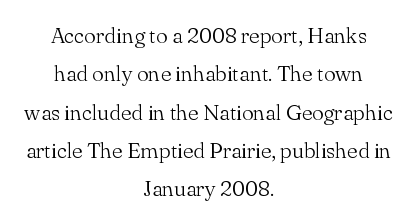
The typography opts for an upright posture over an oblique one. Every row of glyphs is offset so its center matches the block's center. A bare baseline throughout the passage. This rendering leaves character spacing at its baseline value.
